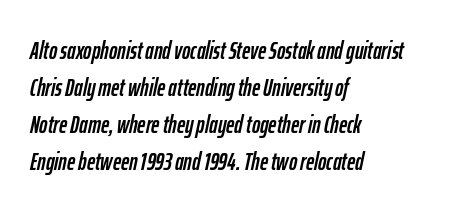
Q: Is the text italic (slanted)? A: Yes, it leans right by about 12 degrees.
Q: Is the text underlined? A: No.
Q: How is the paragraph aligned? A: Left-aligned.
Q: Is the spacing between letters normal or unusually wide? A: Normal.
Q: Is the spacing between lines tight, normal or loose? A: Normal.
